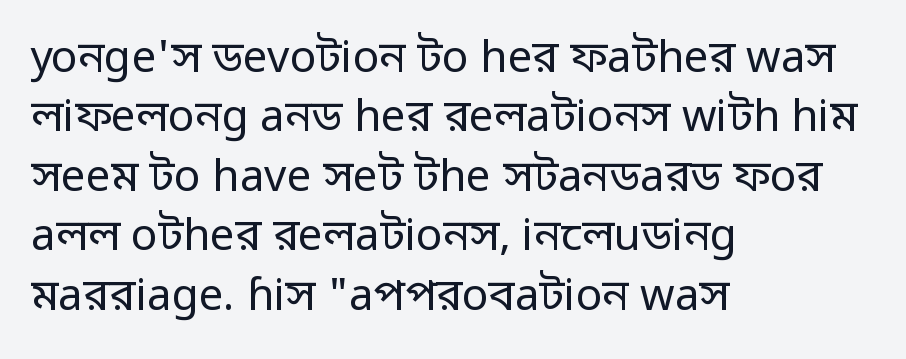
The image shows 44 px regular-weight sans-serif type, upright; set left-aligned, normal line spacing (1.35x), normal letter spacing, not underlined; low stroke contrast and a medium x-height.
